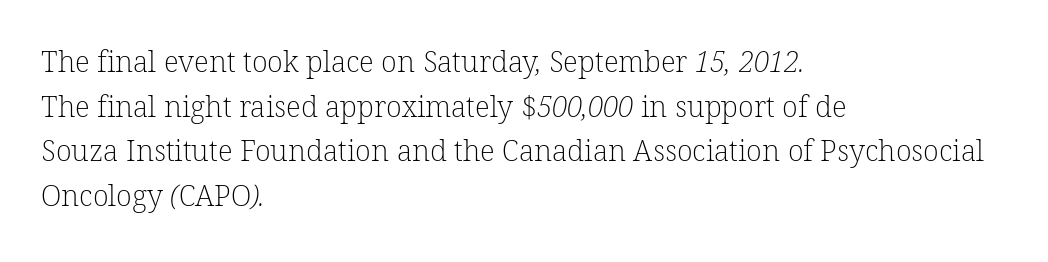
The image shows 29 px light serif type; set left-aligned, normal line spacing (1.54x), normal letter spacing, not underlined; low stroke contrast and a medium x-height.
